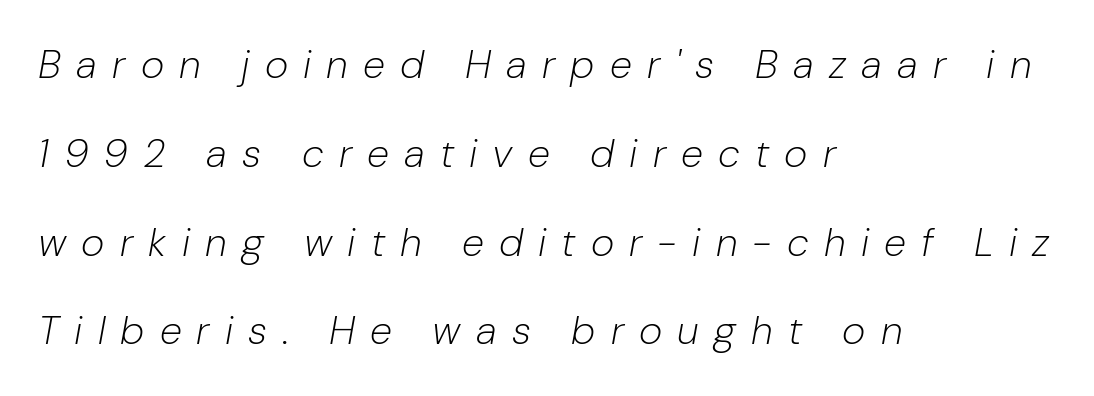
Q: Is the text bold? A: No.
Q: Is the text italic (slanted)? A: Yes, it leans right by about 10 degrees.
Q: Is the text underlined? A: No.
Q: How is the paragraph aligned? A: Left-aligned.
Q: Is the spacing between letters normal or unusually wide? A: Unusually wide.
Q: Is the spacing between lines tight, normal or loose? A: Loose.
Q: Width (condensed, normal, or wide)? A: Normal.
Q: Stroke contrast? A: Low.
Q: x-height? A: Medium.
Q: Monospaced? A: No.
